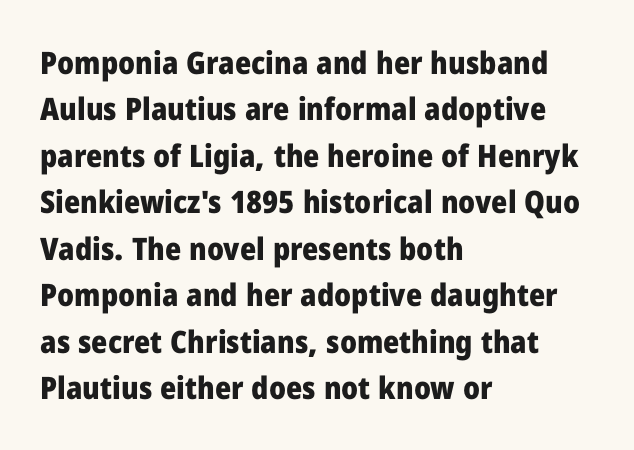
{"serif": "no", "italic": "no", "bold": "yes", "weight": "heavy", "width": "normal", "stroke_contrast": "low", "x_height": "medium", "monospaced": "no", "underline": "no", "align": "left", "line_spacing": "normal", "line_spacing_ratio": 1.5, "letter_spacing": "normal", "letter_spacing_em": 0.0, "glyph_px": 31}
